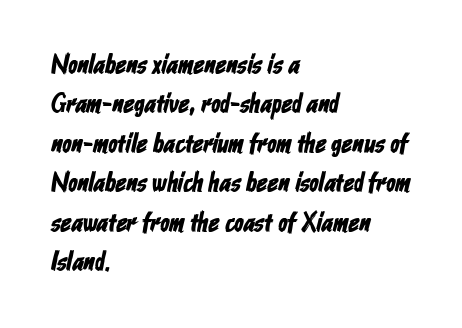
The image shows 27 px text type; set left-aligned, normal line spacing (1.46x), normal letter spacing, not underlined.
